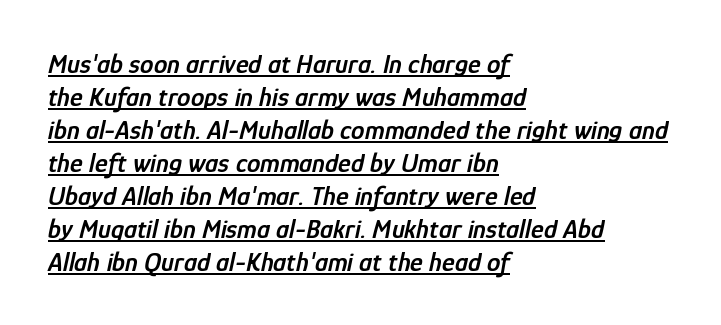
Look at the stroke-to-counter ratio: somewhat heavy, a semibold. A baseline rule has been typeset under these characters. What stands out about the letter spacing? Nothing — it is the standard amount. Each line starts at the same left margin while the right side varies. Emphasis-style slanted type is in use.
